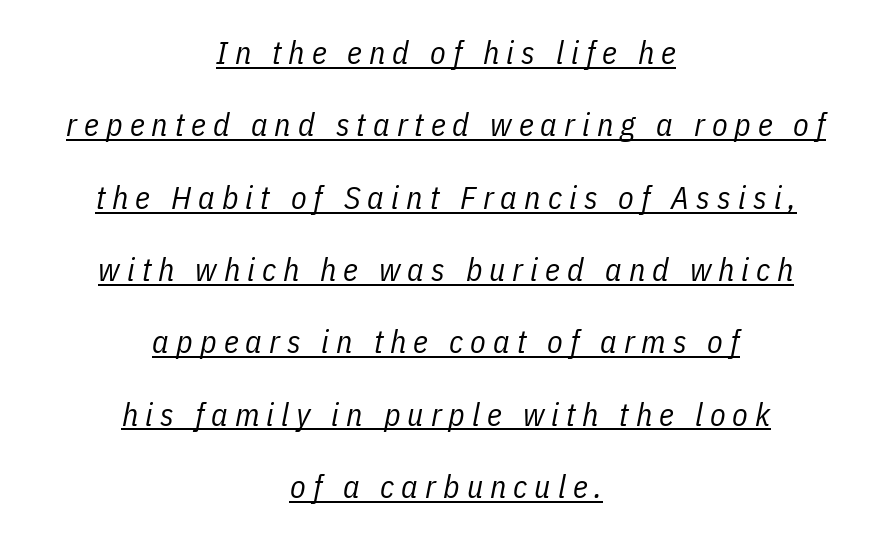
{"italic": "yes", "lean": "right", "slant_degrees": 11, "bold": "no", "weight": "regular", "width": "condensed", "stroke_contrast": "low", "x_height": "medium", "monospaced": "no", "underline": "yes", "align": "center", "line_spacing": "loose", "line_spacing_ratio": 2.26, "letter_spacing": "wide", "letter_spacing_em": 0.22, "glyph_px": 32}
